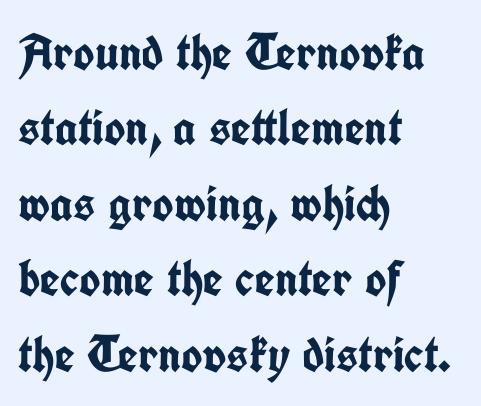
Plenty of ink on the page — the face is bold. Summary of vertical rhythm: regular, with standard interline spacing. Serif or sans? Sans — the stroke terminals are bare. Style check: upright. Clear beneath every line of the passage.
